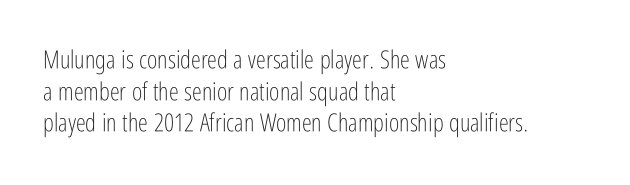
The characters are drawn with everyday or finer stroke widths. The string is rendered with underlining switched off. Leading matches the norm, producing a regular column. This sample uses plain, unmodified letter spacing.
